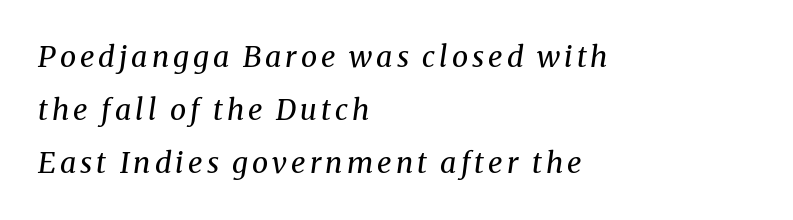
Q: Is the text bold? A: No.
Q: Is the text italic (slanted)? A: Yes, it leans right by about 8 degrees.
Q: Is the typeface a serif or a sans-serif typeface? A: Serif.
Q: Is the text underlined? A: No.
Q: How is the paragraph aligned? A: Left-aligned.
Q: Width (condensed, normal, or wide)? A: Normal.
Q: Stroke contrast? A: Medium.
Q: x-height? A: Medium.
Q: Monospaced? A: No.
